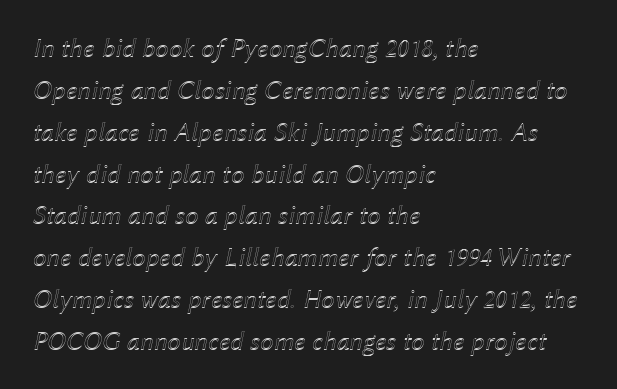
Letters rest on an invisible, unmarked baseline. The specimen reads as italic at a glance. Leading matches the norm, producing a regular column. Look at the tracking — it's just the regular setting, nothing added. Horizontal alignment here is leftward, the default for most running prose.
